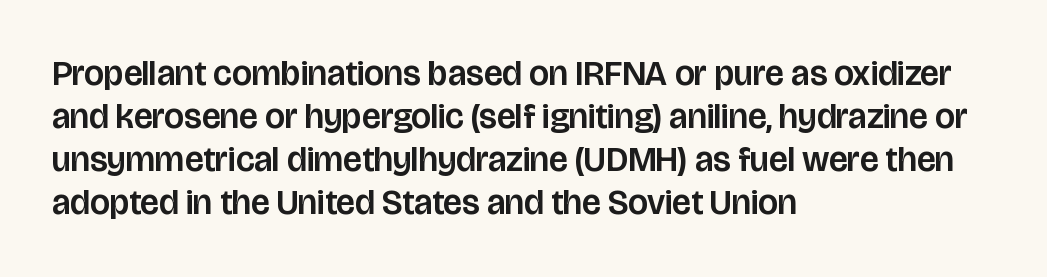
Q: Is the text italic (slanted)? A: No, it is upright.
Q: Is the typeface a serif or a sans-serif typeface? A: Sans-serif.
Q: Is the text underlined? A: No.
Q: How is the paragraph aligned? A: Left-aligned.
Q: Is the spacing between letters normal or unusually wide? A: Normal.
Q: Width (condensed, normal, or wide)? A: Normal.
Q: Stroke contrast? A: Low.
Q: x-height? A: Large.
Q: Monospaced? A: No.
